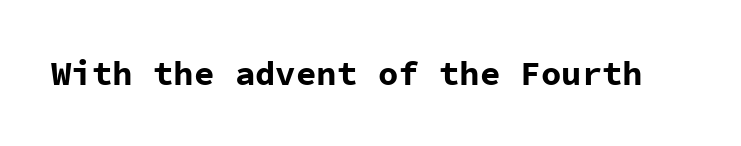
{"serif": "no", "italic": "no", "bold": "yes", "weight": "bold", "width": "normal", "stroke_contrast": "low", "x_height": "medium", "monospaced": "yes", "underline": "no", "letter_spacing": "normal", "letter_spacing_em": 0.0, "glyph_px": 34}
